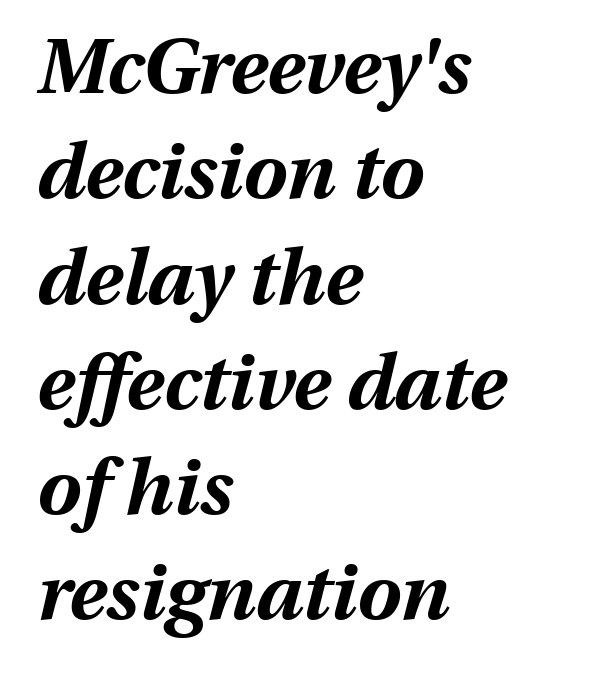
{"italic": "yes", "lean": "right", "slant_degrees": 13, "bold": "yes", "weight": "bold", "width": "normal", "stroke_contrast": "medium", "x_height": "medium", "monospaced": "no", "underline": "no", "align": "left", "line_spacing": "normal", "line_spacing_ratio": 1.35, "letter_spacing": "normal", "letter_spacing_em": 0.0, "glyph_px": 78}
